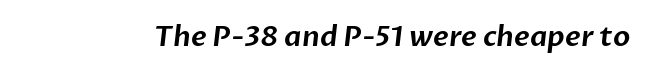
Nothing sits at the stroke ends, so this counts as sans-serif. Proportional: the letters do not fall into vertical columns. The glyphs are unaccompanied by any horizontal stroke below them. The letters sit at their default tracking, neither squeezed nor spread.
